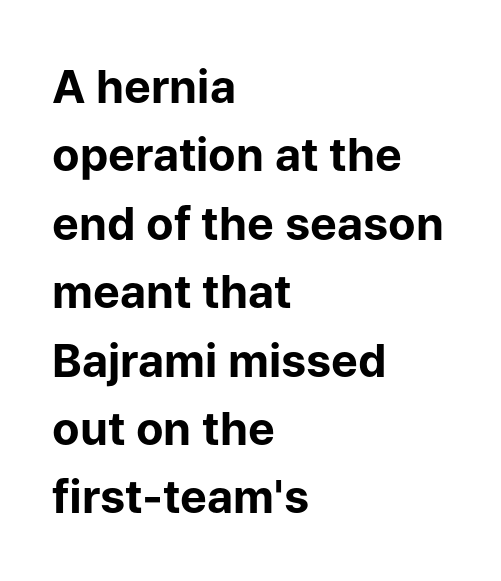
{"serif": "no", "italic": "no", "bold": "yes", "weight": "bold", "width": "normal", "stroke_contrast": "low", "x_height": "medium", "monospaced": "no", "underline": "no", "align": "left", "line_spacing": "normal", "line_spacing_ratio": 1.52, "letter_spacing": "normal", "letter_spacing_em": 0.0, "glyph_px": 45}
